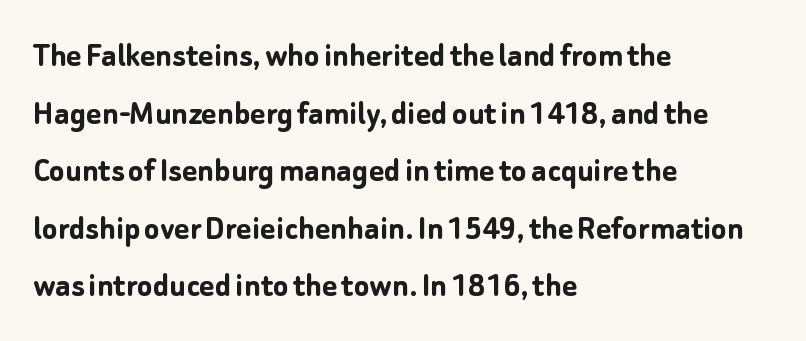
The image shows 36 px semibold sans-serif type, upright; set left-aligned, normal line spacing (1.6x), normal letter spacing, not underlined; low stroke contrast and a medium x-height.
